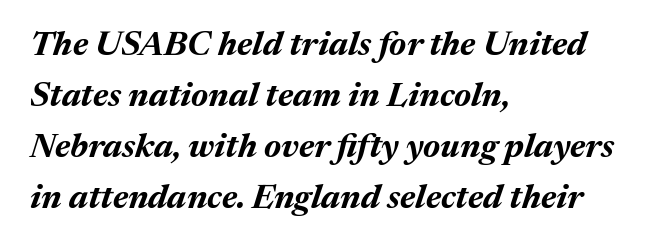
Spacing verdict: proportional, widths tailored to each character. Style check: oblique. The horizontal fit of the characters is conventional and even. Vertical spacing — default. You'd pick this weight for a headline — it's a proper bold.
